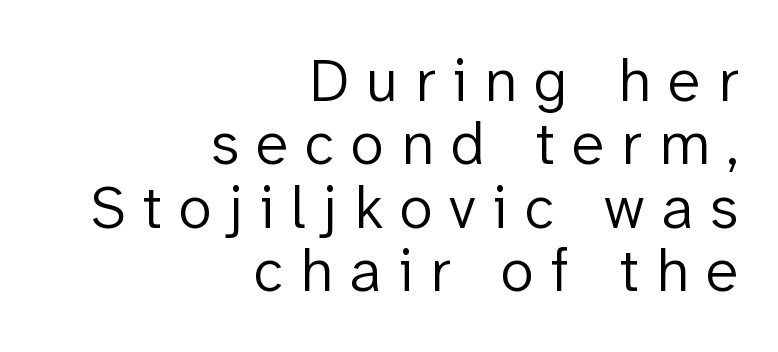
The zone under the glyphs is completely vacant. A light-to-regular cut is what we see here. The passage shown is typed in a proportional face where columns would drift. Leftover space on each line is placed entirely before the opening word.
